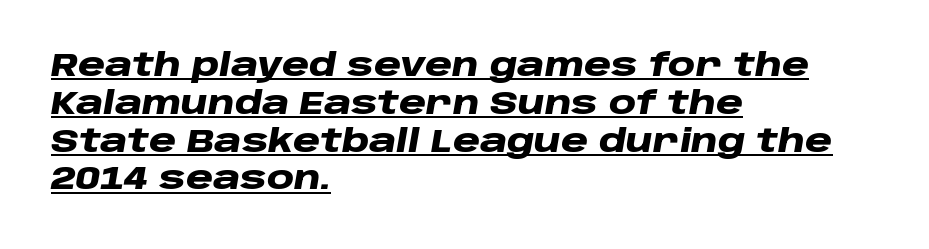
{"italic": "yes", "lean": "right", "slant_degrees": 10, "bold": "yes", "weight": "heavy", "width": "wide", "stroke_contrast": "low", "x_height": "large", "monospaced": "no", "underline": "yes", "align": "left", "line_spacing_ratio": 1.22, "letter_spacing": "normal", "letter_spacing_em": 0.0, "glyph_px": 31}
